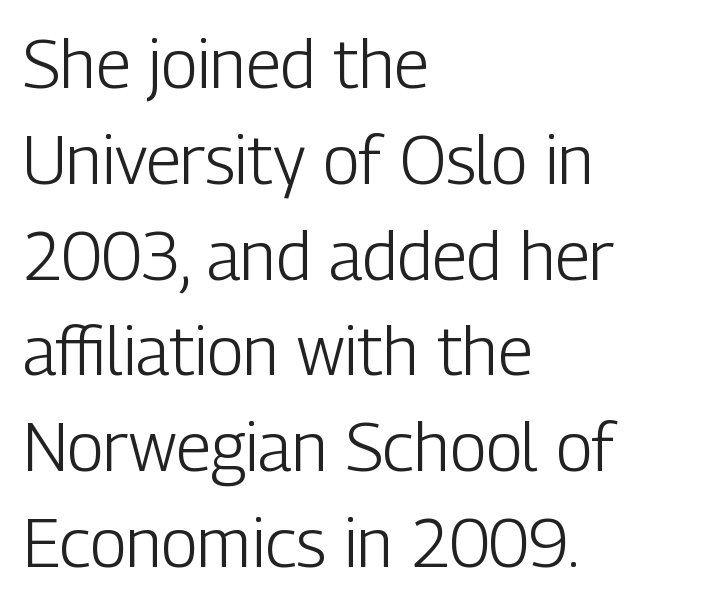
Rendered with straight, roman letterforms. Only glyphs here, with clear space below each row. Each letter keeps its own natural width here, so spacing adapts to shape. This is sans-serif lettering, the kind often seen on screens and signage. Regular leading.
